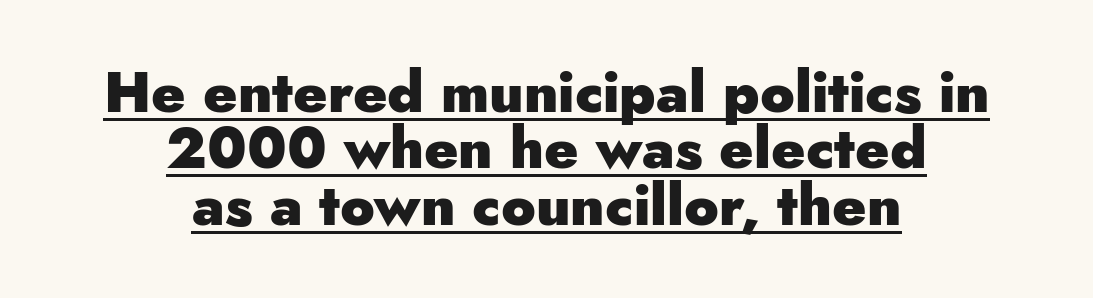
The image shows 57 px heavy sans-serif type, upright; set centered, tight line spacing (0.99x), normal letter spacing, underlined; low stroke contrast and a small x-height.
